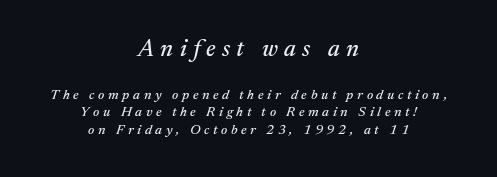
Q: Is the text italic (slanted)? A: Yes, it leans right by about 17 degrees.
Q: Is the text underlined? A: No.
Q: How is the paragraph aligned? A: Centered.
Q: Is the spacing between letters normal or unusually wide? A: Unusually wide.
Q: Is the spacing between lines tight, normal or loose? A: Normal.
Q: Which block of text is set in a larger size, the first (top) or the second (bottom)? A: The first (top) one.
